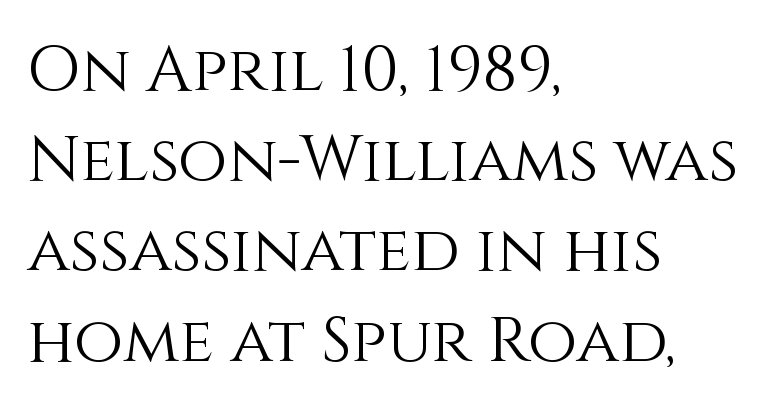
{"italic": "no", "bold": "no", "weight": "light", "width": "normal", "x_height": "large", "monospaced": "no", "underline": "no", "align": "left", "line_spacing": "normal", "line_spacing_ratio": 1.41, "letter_spacing": "normal", "letter_spacing_em": 0.0, "glyph_px": 64}
